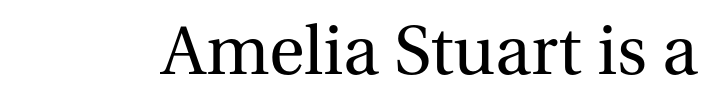
{"serif": "yes", "italic": "no", "bold": "no", "weight": "regular", "width": "normal", "stroke_contrast": "medium", "x_height": "medium", "monospaced": "no", "underline": "no", "letter_spacing": "normal", "letter_spacing_em": 0.0, "glyph_px": 73}
